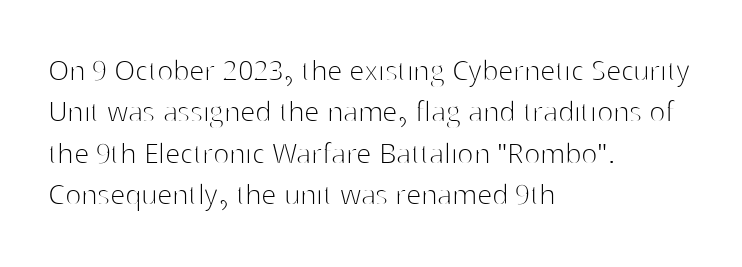
Look at the tracking — it's just the regular setting, nothing added. The letters stand upright; this is a roman face. Descender tails drop into unmarked territory. Bold? No — there's no thickening of the strokes.
